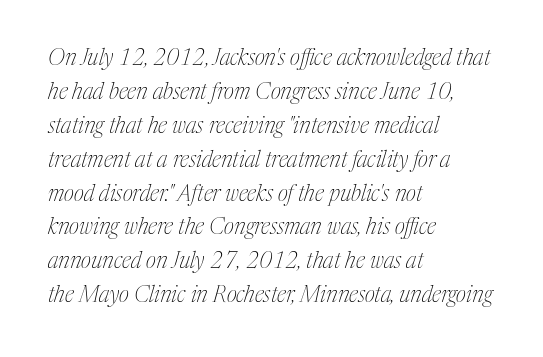
The compositor pushed each line to the left boundary. The leading is moderate, giving the passage an even texture. You can tell it's italic because the verticals aren't actually vertical. Rule under the text: the space is simply empty.
